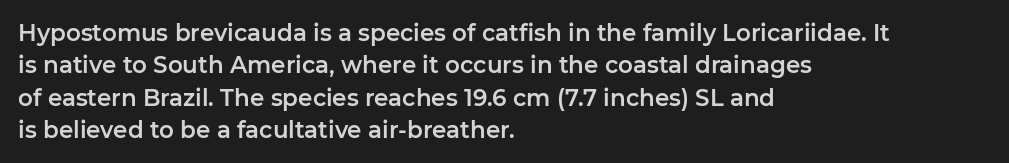
Rule under the text: the space is simply empty. Glyph-to-glyph distance matches everyday printed text. This block has exactly the height ordinary leading produces. Every character sits straight up, as roman type does. Teacher's note: observe the even left margin — that is flush-left alignment.
